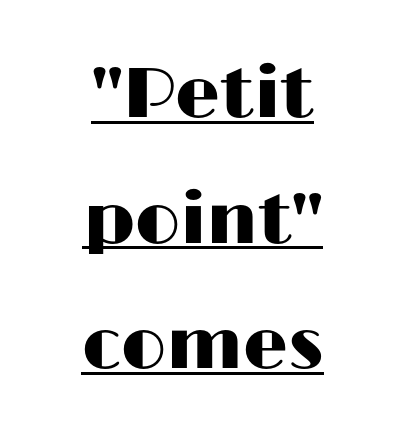
These lines keep a tight, regular rhythm from letter to letter. This sample has the flowing, uneven cadence of proportional lettering. The words here are underlined. Nope, no serifs anywhere on these letters.
